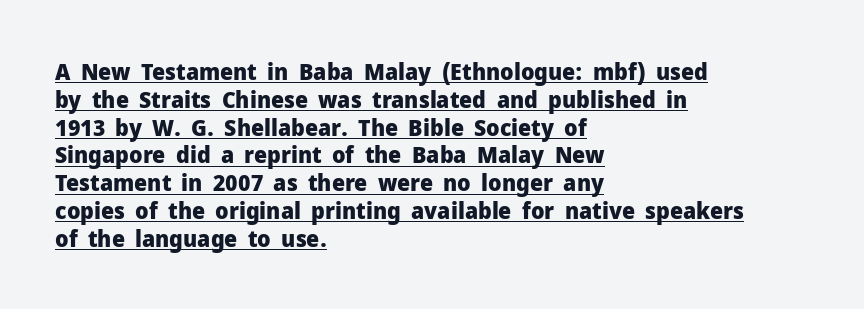
The image shows 23 px bold type, upright; set left-aligned, line spacing 1.21x, normal letter spacing, underlined.
